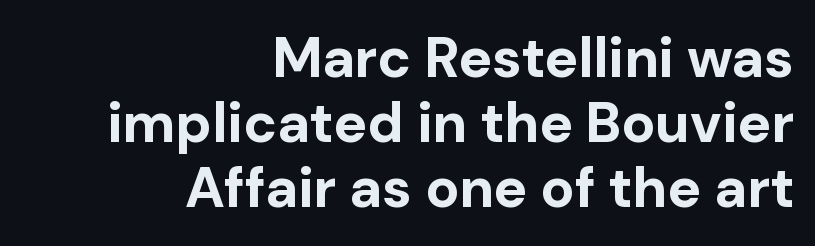
{"serif": "no", "italic": "no", "bold": "yes", "weight": "bold", "width": "normal", "stroke_contrast": "low", "x_height": "medium", "monospaced": "no", "underline": "no", "align": "right", "line_spacing_ratio": 1.16, "letter_spacing": "normal", "letter_spacing_em": 0.0, "glyph_px": 56}
